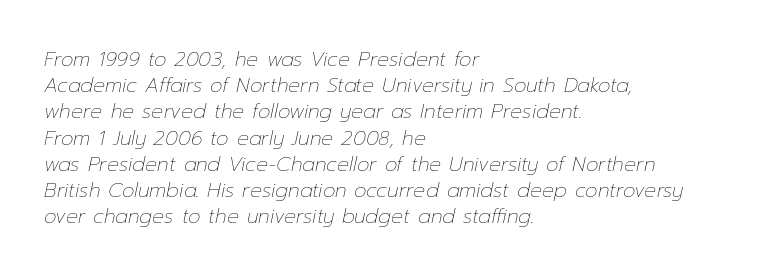
Q: Is the text bold? A: No.
Q: Is the text italic (slanted)? A: Yes, it leans right by about 12 degrees.
Q: Is the text underlined? A: No.
Q: How is the paragraph aligned? A: Left-aligned.
Q: Is the spacing between letters normal or unusually wide? A: Normal.
Q: Is the spacing between lines tight, normal or loose? A: Normal.
